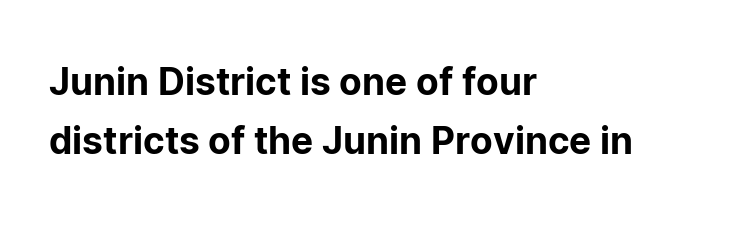
This sample uses plain, unmodified letter spacing. The passage is arranged the way most books set body copy — flush left. This sample keeps an unexceptional amount of space between lines. These lines are rendered in a variable-pitch font. Every character sits straight up, as roman type does. Is this a sans? Yes — the strokes have no serifs.
